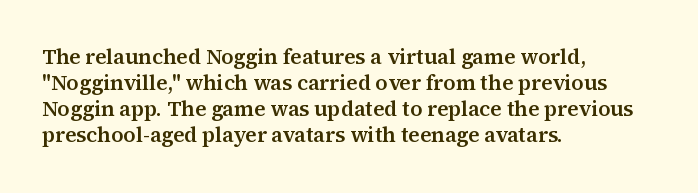
{"italic": "no", "underline": "no", "align": "left", "line_spacing_ratio": 1.24, "letter_spacing": "normal", "letter_spacing_em": 0.0, "glyph_px": 21}
